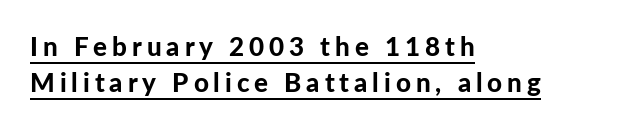
This sample is left-justified, so line endings fall wherever the words run out. Every stem runs plumb, perpendicular to the baseline. The space between consecutive lines is moderate. What decoration does the sample have? An underline. Does the weight exceed regular? Yes, all the way to bold.
